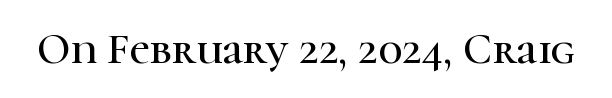
The image shows 44 px serif type, upright; set normal letter spacing, not underlined; high stroke contrast and a medium x-height.
